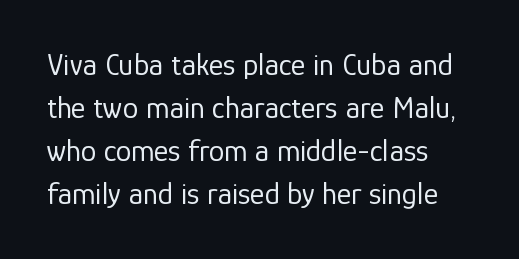
{"serif": "no", "italic": "no", "bold": "no", "weight": "regular", "width": "normal", "stroke_contrast": "low", "x_height": "medium", "monospaced": "no", "underline": "no", "align": "left", "line_spacing": "normal", "line_spacing_ratio": 1.39, "letter_spacing": "normal", "letter_spacing_em": 0.0, "glyph_px": 31}
